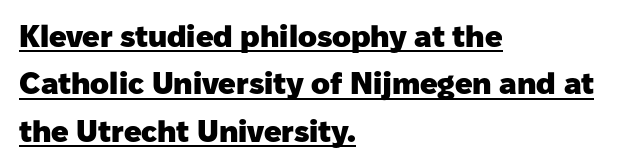
{"serif": "no", "italic": "no", "bold": "yes", "weight": "heavy", "width": "normal", "stroke_contrast": "low", "x_height": "medium", "monospaced": "no", "underline": "yes", "align": "left", "line_spacing": "normal", "line_spacing_ratio": 1.53, "letter_spacing": "normal", "letter_spacing_em": 0.0, "glyph_px": 31}
